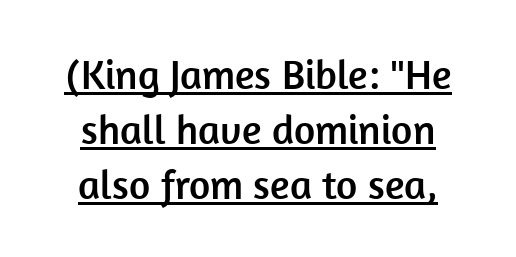
Spacing verdict: proportional, widths tailored to each character. The tracking reads as untouched default to a designer's eye. Normally led — the rows are evenly, conventionally spaced. Nothing sits at the stroke ends, so this counts as sans-serif. It's the straight-up-and-down kind of type.
